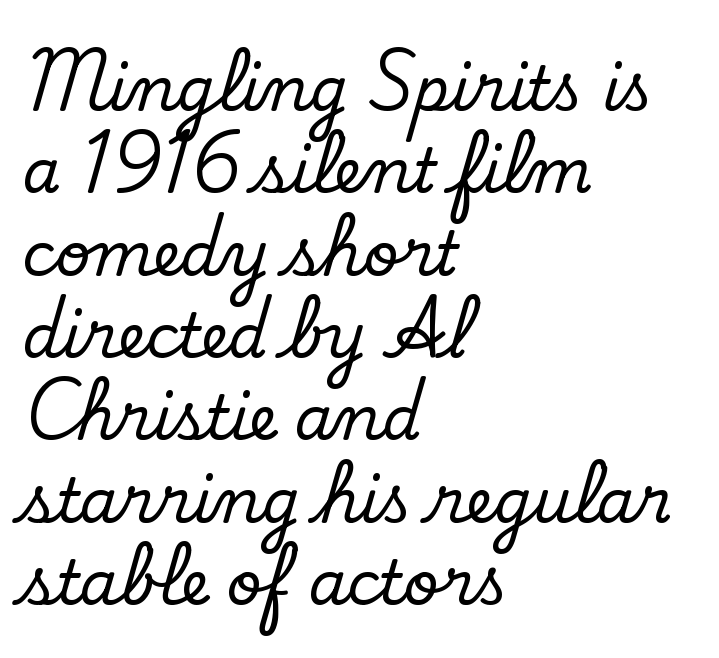
The image shows 61 px serif type; set left-aligned, normal line spacing (1.35x), normal letter spacing, not underlined; low stroke contrast and a small x-height.
